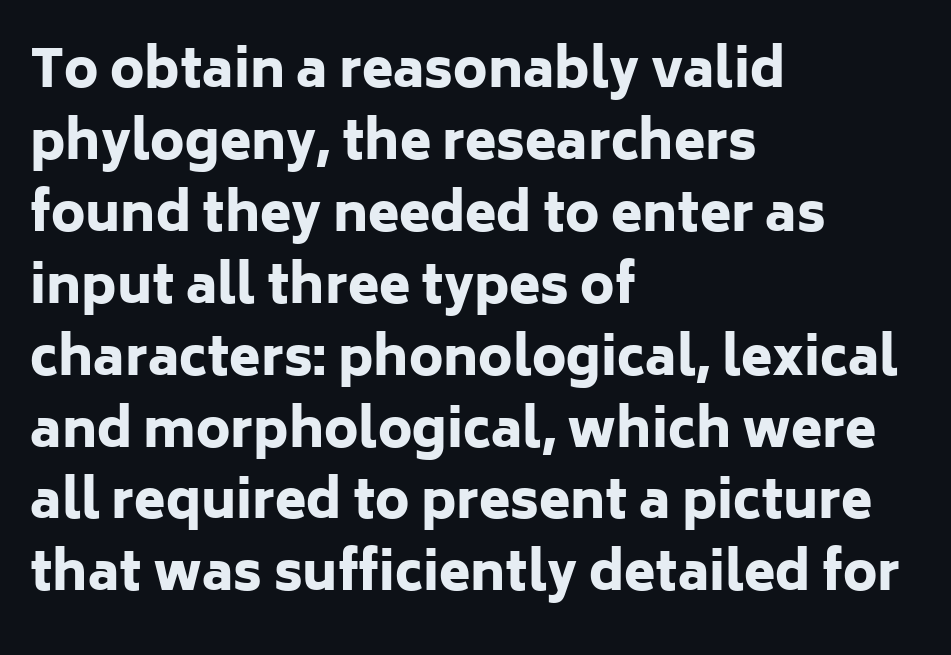
{"serif": "no", "italic": "no", "bold": "yes", "weight": "heavy", "width": "normal", "stroke_contrast": "low", "x_height": "medium", "monospaced": "no", "underline": "no", "align": "left", "line_spacing": "normal", "line_spacing_ratio": 1.41, "letter_spacing": "normal", "letter_spacing_em": 0.0, "glyph_px": 51}
